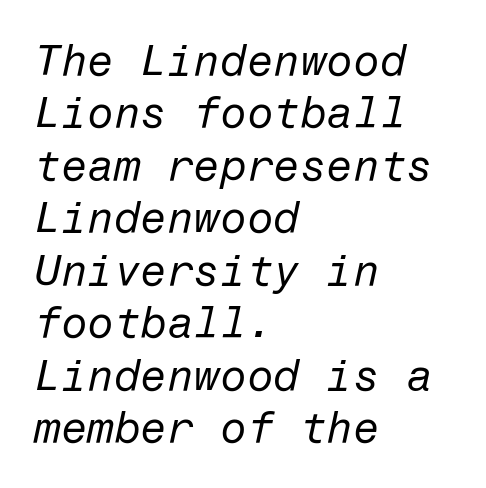
A clean baseline with only descenders dipping below it. Between one letter and the next there's only the usual sliver of space. All the whitespace from short lines collects on the right. A light-to-regular cut is what we see here.
